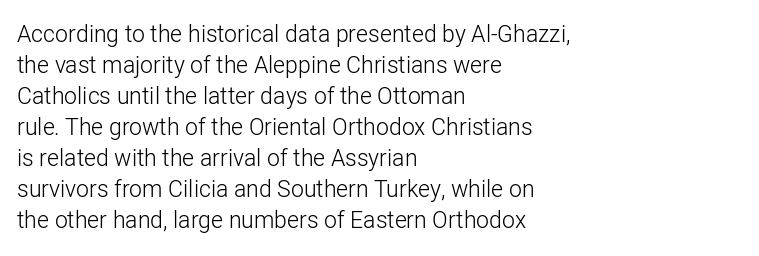
Q: Is the text bold? A: No.
Q: Is the text italic (slanted)? A: No, it is upright.
Q: Is the text underlined? A: No.
Q: How is the paragraph aligned? A: Left-aligned.
Q: Is the spacing between letters normal or unusually wide? A: Normal.
Q: Is the spacing between lines tight, normal or loose? A: Normal.
